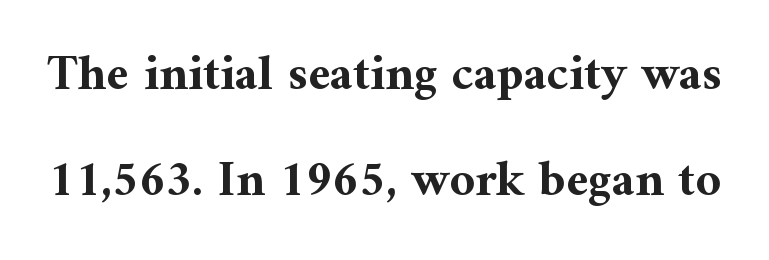
The image shows 50 px bold serif type, upright; set loose line spacing (2.13x), normal letter spacing, not underlined; medium stroke contrast and a medium x-height.
